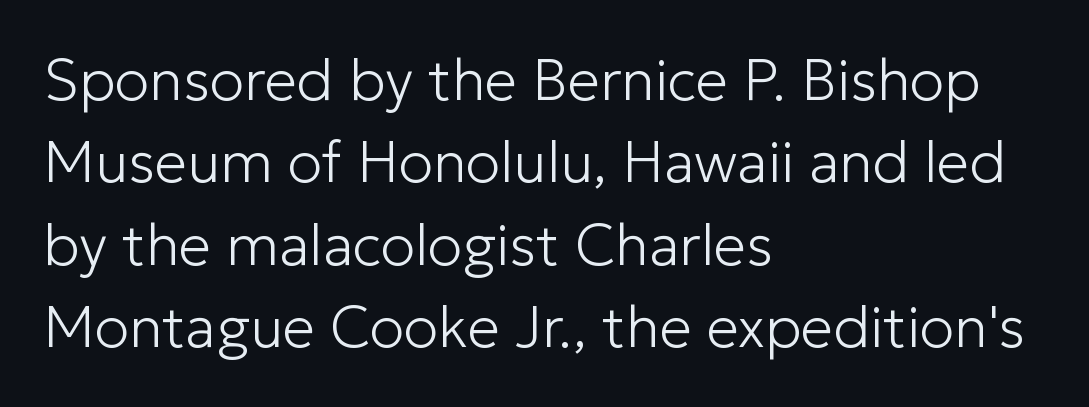
Q: Is the text bold? A: No.
Q: Is the text italic (slanted)? A: No, it is upright.
Q: Is the typeface a serif or a sans-serif typeface? A: Sans-serif.
Q: Is the text underlined? A: No.
Q: How is the paragraph aligned? A: Left-aligned.
Q: Is the spacing between letters normal or unusually wide? A: Normal.
Q: Is the spacing between lines tight, normal or loose? A: Normal.
Q: Width (condensed, normal, or wide)? A: Normal.
Q: Stroke contrast? A: Low.
Q: x-height? A: Medium.
Q: Monospaced? A: No.
